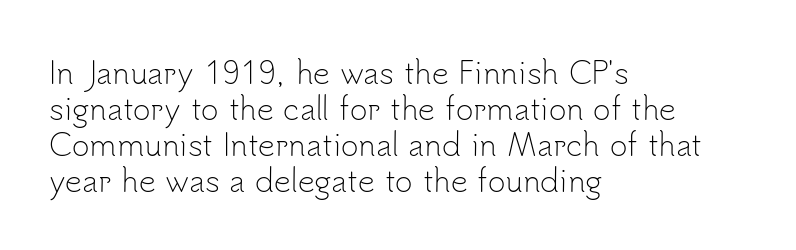
Look at the bottom of the vertical strokes: they stop flat, with no serifs. Words float on clear page, feet unadorned. Is the type heavy? It reads as light-to-regular instead. The lettering stays uniformly vertical, giving the passage a roman look. Think of a printed novel: that variable character pitch is what you see here. Caption: multi-line text, flush left, ragged right.
